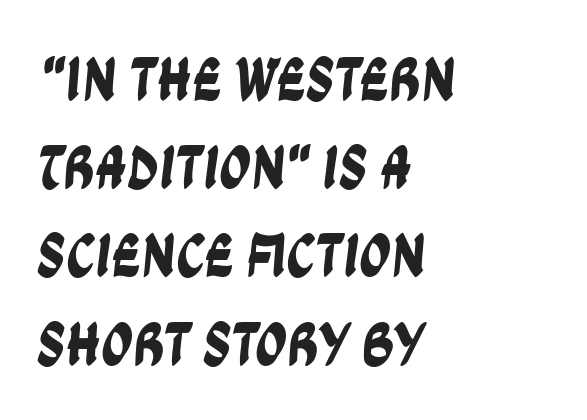
Q: Is the typeface a serif or a sans-serif typeface? A: Sans-serif.
Q: Is the text underlined? A: No.
Q: How is the paragraph aligned? A: Left-aligned.
Q: Is the spacing between letters normal or unusually wide? A: Normal.
Q: Is the spacing between lines tight, normal or loose? A: Normal.
Q: Width (condensed, normal, or wide)? A: Condensed.
Q: Stroke contrast? A: Low.
Q: x-height? A: Large.
Q: Monospaced? A: No.
